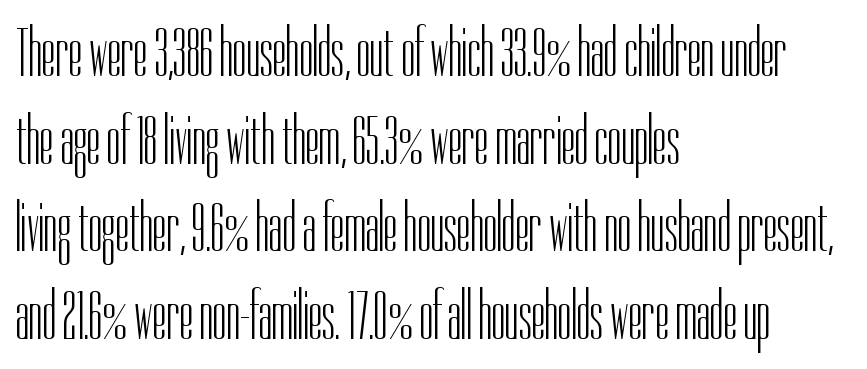
Q: Is the text bold? A: No.
Q: Is the text italic (slanted)? A: No, it is upright.
Q: Is the typeface a serif or a sans-serif typeface? A: Sans-serif.
Q: Is the text underlined? A: No.
Q: How is the paragraph aligned? A: Left-aligned.
Q: Is the spacing between letters normal or unusually wide? A: Normal.
Q: Is the spacing between lines tight, normal or loose? A: Normal.
Q: Width (condensed, normal, or wide)? A: Condensed.
Q: Stroke contrast? A: Low.
Q: x-height? A: Medium.
Q: Monospaced? A: No.
